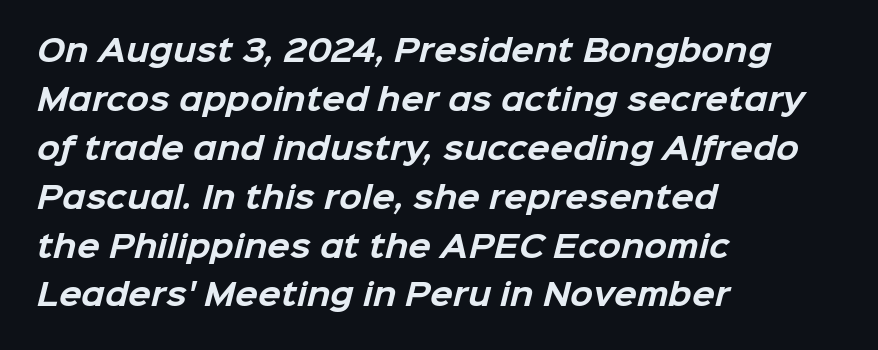
Heavy-handed strokes throughout: this text is bold. Compared with typical body copy, the letter spacing here is the same. Left-aligned paragraph, ragged on the right. Leading matches the norm, producing a regular column.
